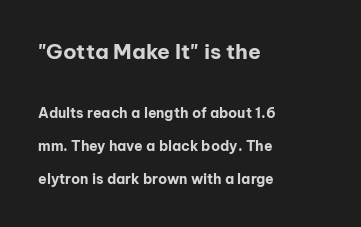
The image shows 21 px bold type, upright; set left-aligned, loose line spacing (2.36x), normal letter spacing, not underlined; the first (top) block is 1.5x larger.
